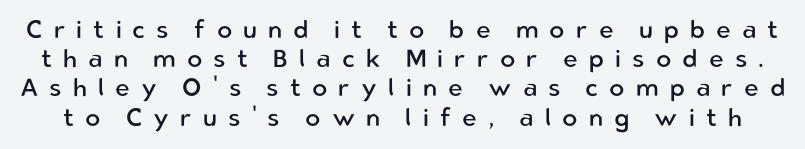
Underlining? Definitely not there. The letterforms sit at book weight or below. Every stem runs plumb, perpendicular to the baseline. Students, note that the glyphs here are deliberately spaced far apart.
